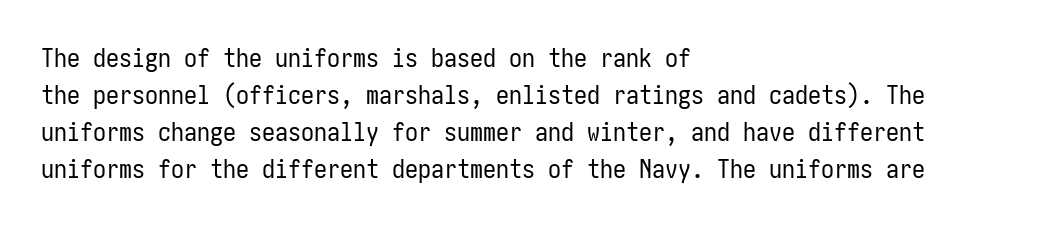
Q: Is the text bold? A: No.
Q: Is the text italic (slanted)? A: No, it is upright.
Q: Is the text underlined? A: No.
Q: How is the paragraph aligned? A: Left-aligned.
Q: Is the spacing between letters normal or unusually wide? A: Normal.
Q: Is the spacing between lines tight, normal or loose? A: Normal.
